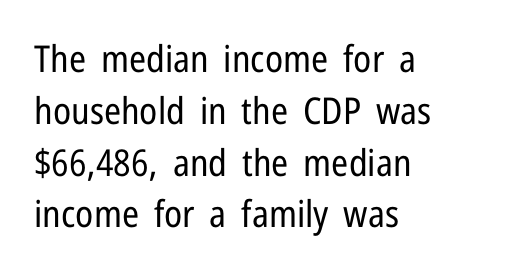
The line texture is even and compact thanks to regular tracking. Notice how the stems are strictly vertical — no italics here. Which margin do the lines hug? The left one — the right edge is uneven. These glyphs show unthickened strokes, regular width or finer. The rendering uses natural spacing where letterforms have individual widths.
